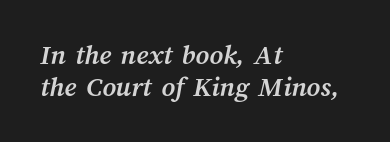
Proportional: the letters do not fall into vertical columns. Words float on clear page, feet unadorned. Glyph-to-glyph distance matches everyday printed text. Bold? Absolutely — the strokes are thick and heavy. The text block is weighted toward the left margin, trailing off unevenly rightward. Tightly led — the rows are bunched.
